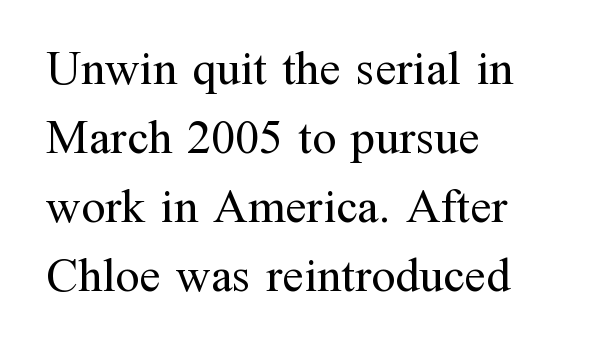
Q: Is the text bold? A: No.
Q: Is the text italic (slanted)? A: No, it is upright.
Q: Is the typeface a serif or a sans-serif typeface? A: Serif.
Q: Is the text underlined? A: No.
Q: How is the paragraph aligned? A: Left-aligned.
Q: Is the spacing between letters normal or unusually wide? A: Normal.
Q: Is the spacing between lines tight, normal or loose? A: Normal.
Q: Width (condensed, normal, or wide)? A: Normal.
Q: Stroke contrast? A: Medium.
Q: x-height? A: Medium.
Q: Monospaced? A: No.
